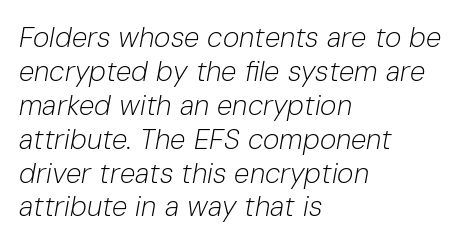
{"italic": "yes", "lean": "right", "slant_degrees": 10, "bold": "no", "weight": "light", "width": "normal", "stroke_contrast": "low", "x_height": "medium", "monospaced": "no", "underline": "no", "align": "left", "line_spacing_ratio": 1.21, "letter_spacing": "normal", "letter_spacing_em": 0.0, "glyph_px": 28}
